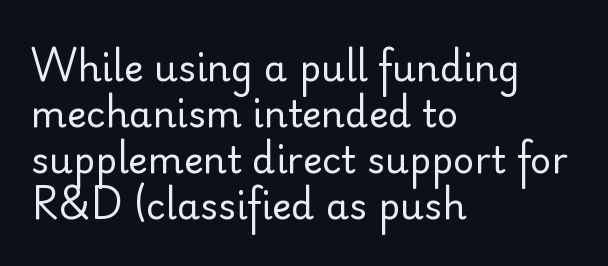
The image shows 37 px regular-weight sans-serif type, upright; set left-aligned, line spacing 1.24x, normal letter spacing, not underlined; low stroke contrast and a small x-height.
